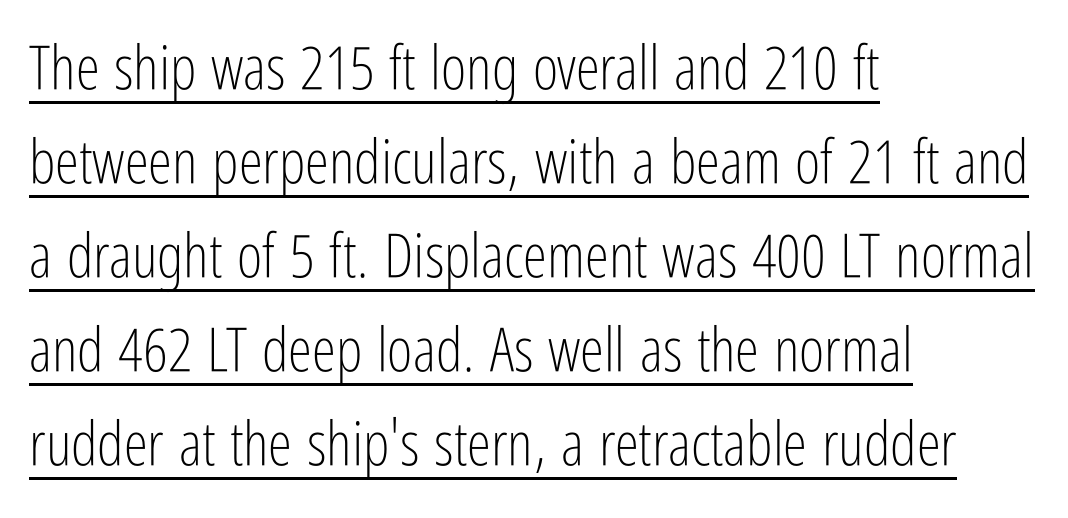
{"serif": "no", "italic": "no", "bold": "no", "weight": "light", "width": "condensed", "stroke_contrast": "low", "x_height": "medium", "monospaced": "no", "underline": "yes", "align": "left", "line_spacing": "normal", "line_spacing_ratio": 1.54, "letter_spacing": "normal", "letter_spacing_em": 0.0, "glyph_px": 61}
